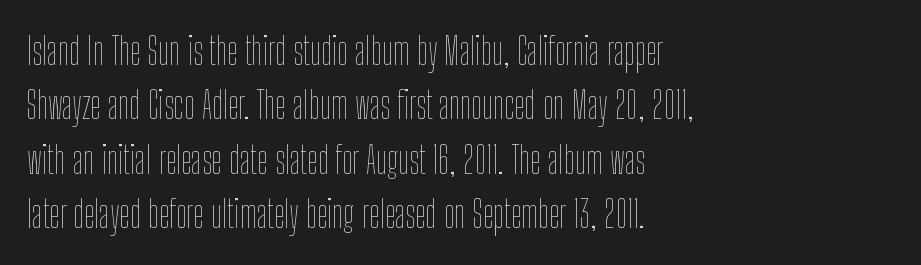
{"italic": "no", "bold": "no", "weight": "thin", "width": "condensed", "stroke_contrast": "low", "x_height": "medium", "monospaced": "no", "underline": "no", "align": "left", "line_spacing": "normal", "line_spacing_ratio": 1.43, "letter_spacing": "normal", "letter_spacing_em": 0.0, "glyph_px": 38}
